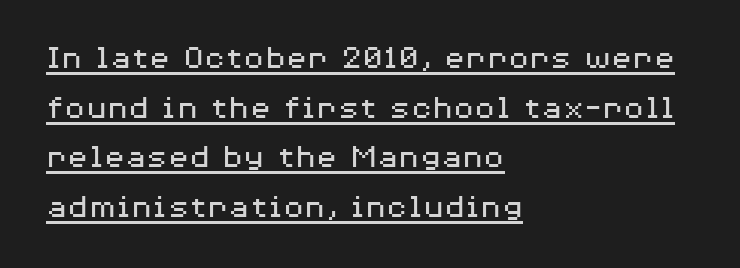
{"serif": "no", "italic": "no", "bold": "no", "weight": "regular", "width": "wide", "stroke_contrast": "medium", "x_height": "medium", "monospaced": "no", "underline": "yes", "align": "left", "line_spacing": "normal", "line_spacing_ratio": 1.42, "letter_spacing": "normal", "letter_spacing_em": 0.0, "glyph_px": 35}
